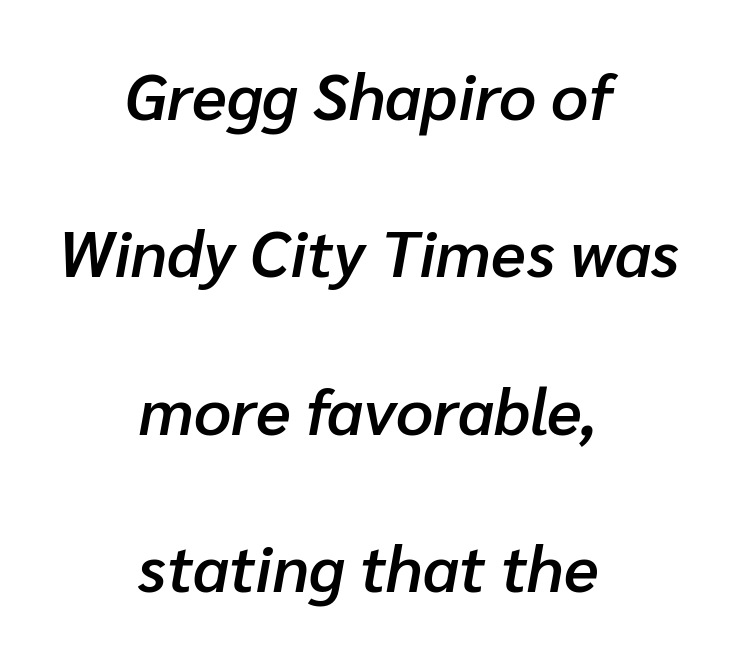
The image shows 65 px semibold type, italic (leaning right); set centered, loose line spacing (2.42x), normal letter spacing, not underlined; low stroke contrast and a medium x-height.
